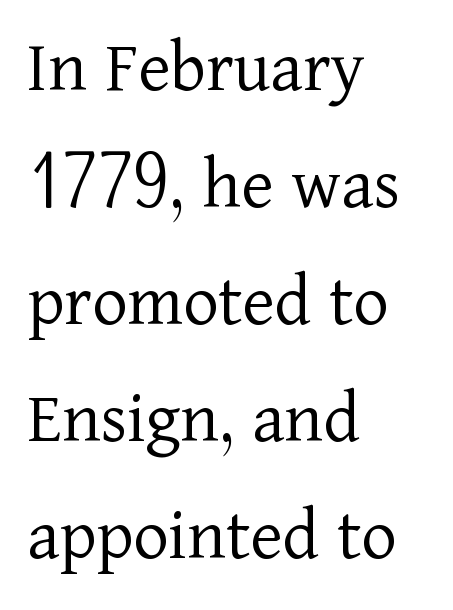
Note the varied advance widths — an 'i' is clearly narrower than an 'm'. This is serif lettering, the kind often seen in printed books. Is this a heavy cut? Hardly; it is regular or lighter. Regarding leading, the lines here are spaced in the standard way. Typeset ragged right — the left edge is the straight one.
